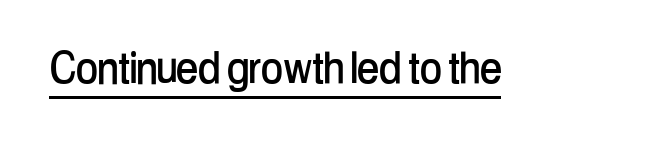
Q: Is the text italic (slanted)? A: No, it is upright.
Q: Is the typeface a serif or a sans-serif typeface? A: Sans-serif.
Q: Is the text underlined? A: Yes.
Q: Is the spacing between letters normal or unusually wide? A: Normal.
Q: Width (condensed, normal, or wide)? A: Condensed.
Q: Stroke contrast? A: Low.
Q: x-height? A: Medium.
Q: Monospaced? A: No.
